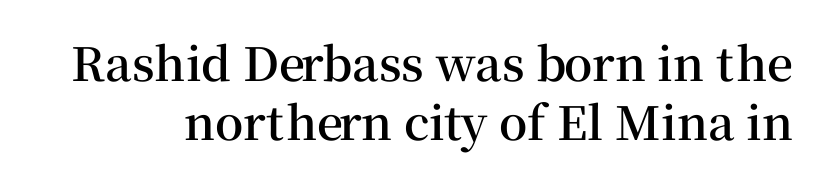
The typeface chosen for these lines features serifs. On the weight axis this lands at semibold, roughly 600. Note the varied advance widths — an 'i' is clearly narrower than an 'm'. The type sits square on the baseline with zero lean. Does the leading feel generous? No, just average. Each row of text sits above clean, open space.
